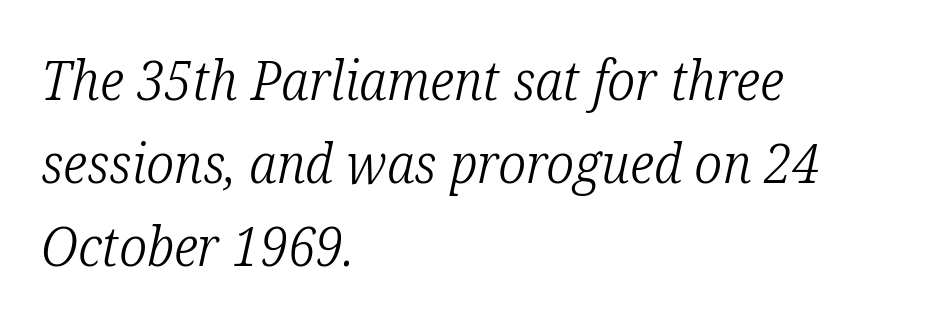
Q: Is the text bold? A: No.
Q: Is the text italic (slanted)? A: Yes, it leans right by about 12 degrees.
Q: Is the typeface a serif or a sans-serif typeface? A: Serif.
Q: Is the text underlined? A: No.
Q: How is the paragraph aligned? A: Left-aligned.
Q: Is the spacing between letters normal or unusually wide? A: Normal.
Q: Is the spacing between lines tight, normal or loose? A: Normal.
Q: Width (condensed, normal, or wide)? A: Condensed.
Q: Stroke contrast? A: Low.
Q: x-height? A: Medium.
Q: Monospaced? A: No.
